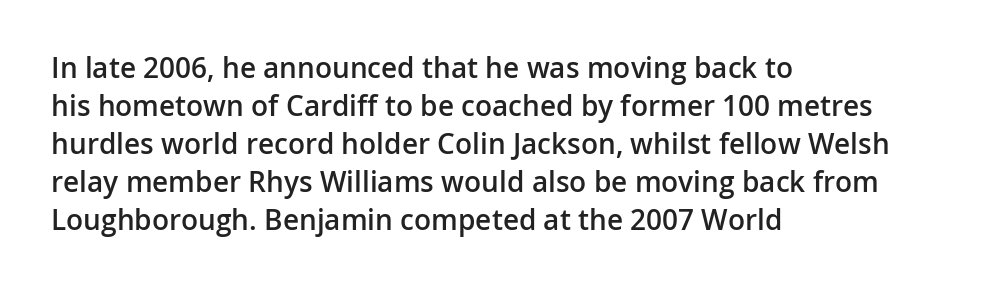
Q: Is the text bold? A: Semi-bold.
Q: Is the text italic (slanted)? A: No, it is upright.
Q: Is the typeface a serif or a sans-serif typeface? A: Sans-serif.
Q: Is the text underlined? A: No.
Q: How is the paragraph aligned? A: Left-aligned.
Q: Is the spacing between letters normal or unusually wide? A: Normal.
Q: Is the spacing between lines tight, normal or loose? A: Normal.
Q: Width (condensed, normal, or wide)? A: Normal.
Q: Stroke contrast? A: Low.
Q: x-height? A: Medium.
Q: Monospaced? A: No.
